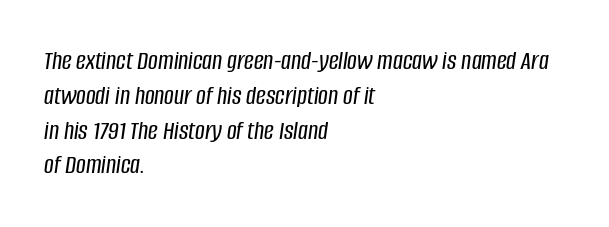
Q: Is the text italic (slanted)? A: Yes, it leans right by about 8 degrees.
Q: Is the text underlined? A: No.
Q: How is the paragraph aligned? A: Left-aligned.
Q: Is the spacing between letters normal or unusually wide? A: Normal.
Q: Is the spacing between lines tight, normal or loose? A: Normal.
